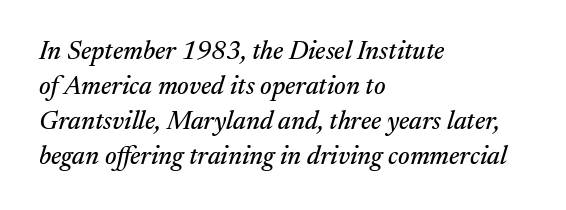
Normally led — the rows are evenly, conventionally spaced. The passage is arranged the way most books set body copy — flush left. Quick note: italic. In terms of letterspacing, this is plain default setting. The space directly below the letters is spotless.
